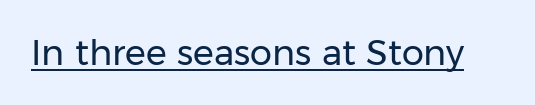
The image shows 35 px regular-weight sans-serif type, upright; set normal letter spacing, underlined; low stroke contrast and a medium x-height.
